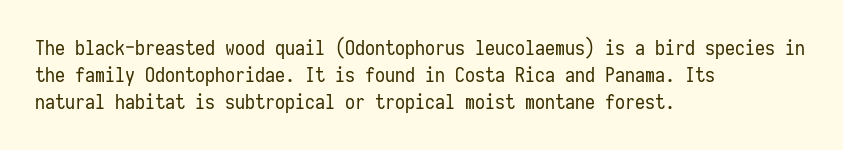
{"italic": "no", "bold": "no", "underline": "no", "align": "left", "line_spacing": "normal", "line_spacing_ratio": 1.34, "letter_spacing": "normal", "letter_spacing_em": 0.0, "glyph_px": 20}
